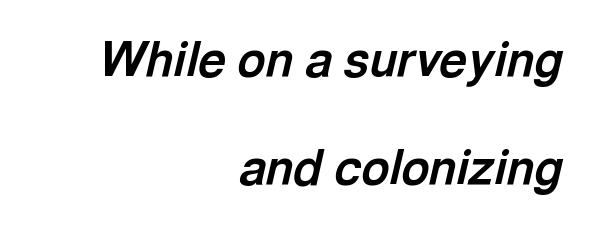
Underline: absent. The setting favours the right margin, as signatures and pull-quotes sometimes do. The font's italic variant was chosen for this text. You could not count columns in this text — the font is proportionally spaced. The sample has been set heavy, in full bold. A great deal of white space separates one row of letters from the next.
